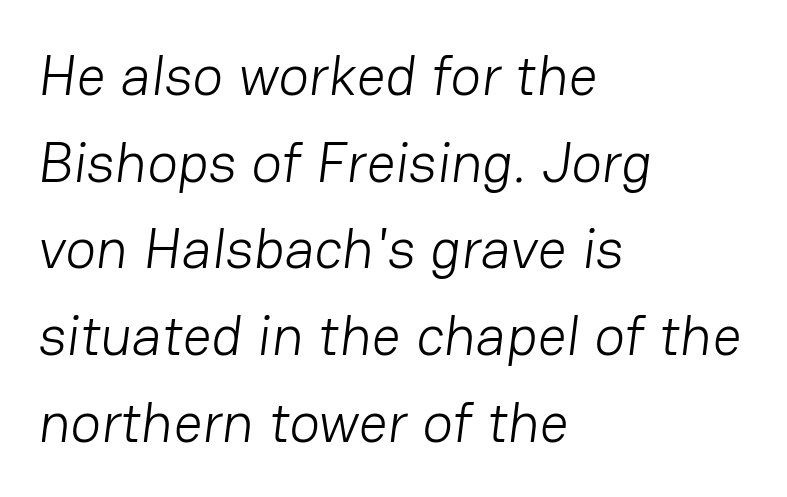
The image shows 57 px light sans-serif type; set left-aligned, normal line spacing (1.52x), normal letter spacing, not underlined; low stroke contrast and a medium x-height.
